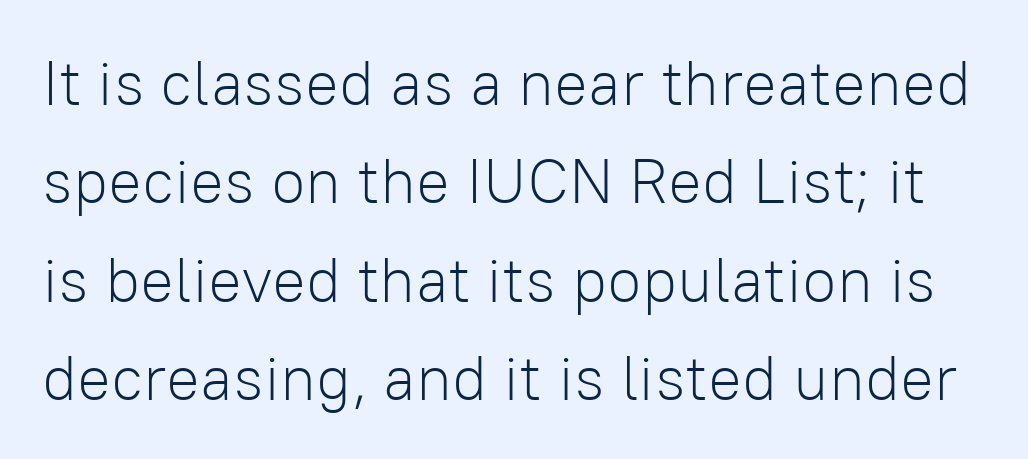
Q: Is the text bold? A: No.
Q: Is the text italic (slanted)? A: No, it is upright.
Q: Is the typeface a serif or a sans-serif typeface? A: Sans-serif.
Q: Is the text underlined? A: No.
Q: Is the spacing between letters normal or unusually wide? A: Normal.
Q: Is the spacing between lines tight, normal or loose? A: Normal.
Q: Width (condensed, normal, or wide)? A: Normal.
Q: Stroke contrast? A: Low.
Q: x-height? A: Medium.
Q: Monospaced? A: No.
